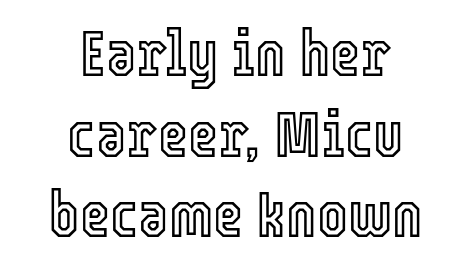
Q: Is the text italic (slanted)? A: No, it is upright.
Q: Is the text underlined? A: No.
Q: How is the paragraph aligned? A: Centered.
Q: Is the spacing between letters normal or unusually wide? A: Normal.
Q: Width (condensed, normal, or wide)? A: Condensed.
Q: x-height? A: Medium.
Q: Monospaced? A: No.
